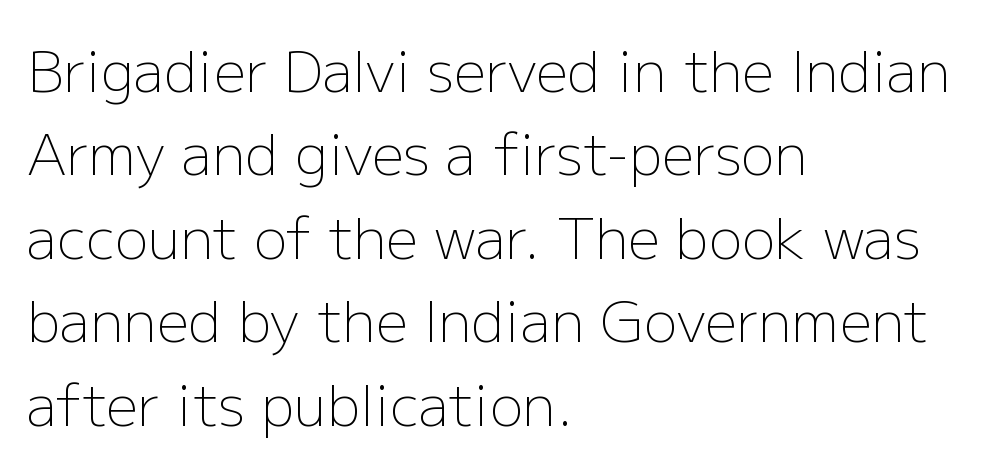
Q: Is the text bold? A: No.
Q: Is the text italic (slanted)? A: No, it is upright.
Q: Is the typeface a serif or a sans-serif typeface? A: Sans-serif.
Q: Is the text underlined? A: No.
Q: How is the paragraph aligned? A: Left-aligned.
Q: Is the spacing between letters normal or unusually wide? A: Normal.
Q: Is the spacing between lines tight, normal or loose? A: Normal.
Q: Width (condensed, normal, or wide)? A: Normal.
Q: Stroke contrast? A: Low.
Q: x-height? A: Medium.
Q: Monospaced? A: No.
